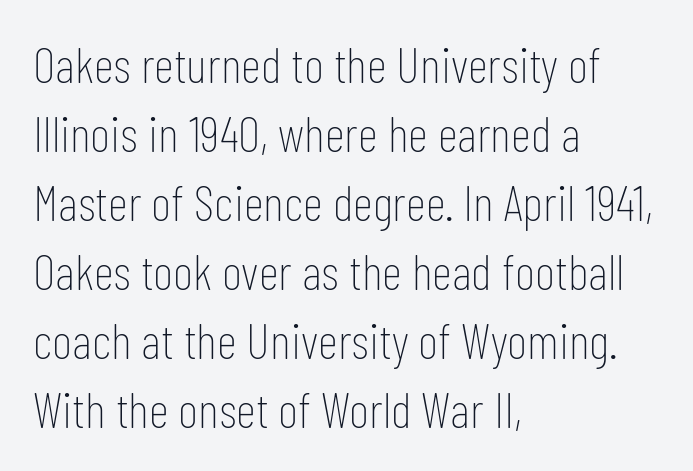
The image shows 50 px thin, condensed sans-serif type, upright; set left-aligned, normal line spacing (1.38x), normal letter spacing, not underlined; low stroke contrast and a medium x-height.
